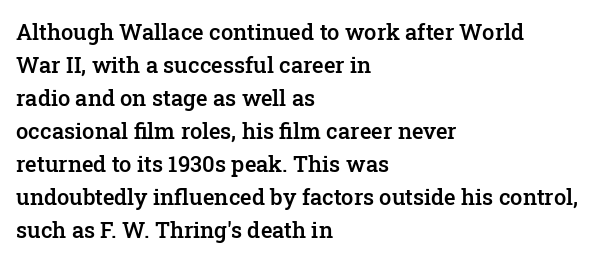
The image shows 22 px text type, upright; set left-aligned, normal line spacing (1.5x), normal letter spacing, not underlined.
